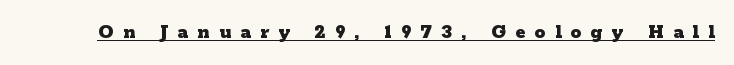
{"italic": "no", "bold": "yes", "underline": "yes", "letter_spacing": "wide", "letter_spacing_em": 0.45, "glyph_px": 21}
